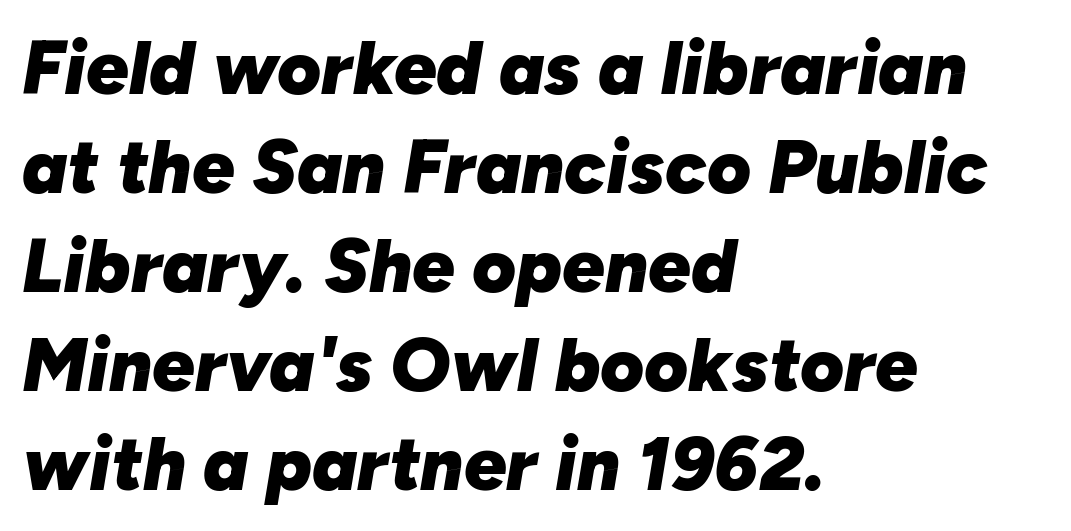
Q: Is the text bold? A: Yes.
Q: Is the text italic (slanted)? A: Yes, it leans right by about 10 degrees.
Q: Is the text underlined? A: No.
Q: How is the paragraph aligned? A: Left-aligned.
Q: Is the spacing between letters normal or unusually wide? A: Normal.
Q: Is the spacing between lines tight, normal or loose? A: Normal.
Q: Width (condensed, normal, or wide)? A: Normal.
Q: Stroke contrast? A: Low.
Q: x-height? A: Medium.
Q: Monospaced? A: No.
